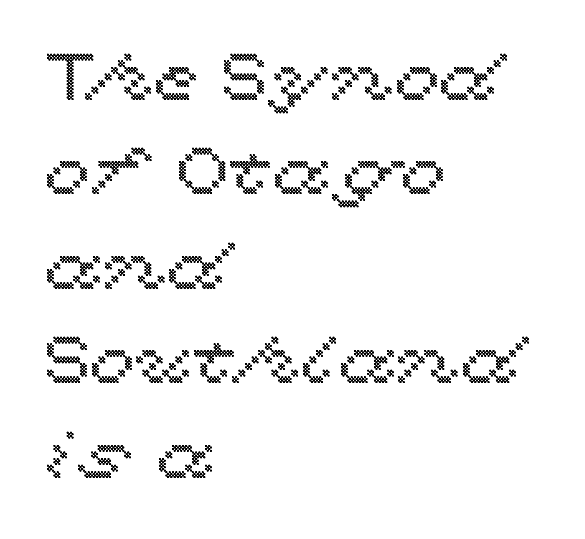
Q: Is the text italic (slanted)? A: Yes.
Q: Is the text underlined? A: No.
Q: How is the paragraph aligned? A: Left-aligned.
Q: Is the spacing between letters normal or unusually wide? A: Normal.
Q: Is the spacing between lines tight, normal or loose? A: Normal.
Q: Width (condensed, normal, or wide)? A: Wide.
Q: x-height? A: Medium.
Q: Monospaced? A: No.
